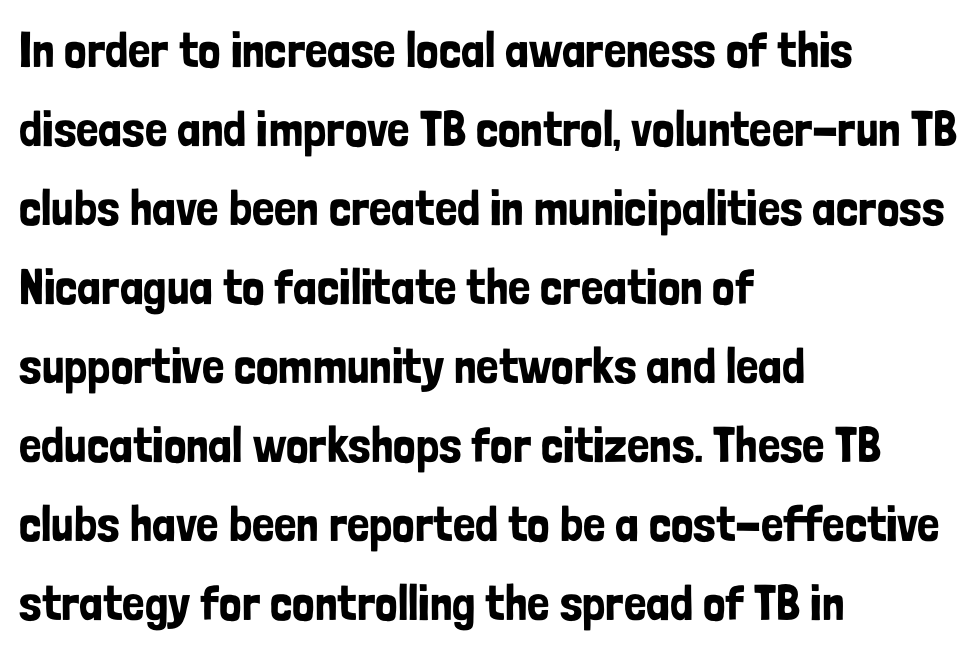
The image shows 50 px condensed sans-serif type, upright; set left-aligned, normal line spacing (1.58x), normal letter spacing, not underlined; low stroke contrast and a medium x-height.
